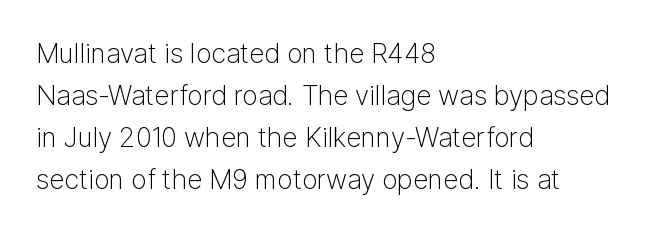
The image shows 27 px text type, upright; set left-aligned, normal line spacing (1.56x), normal letter spacing, not underlined.
